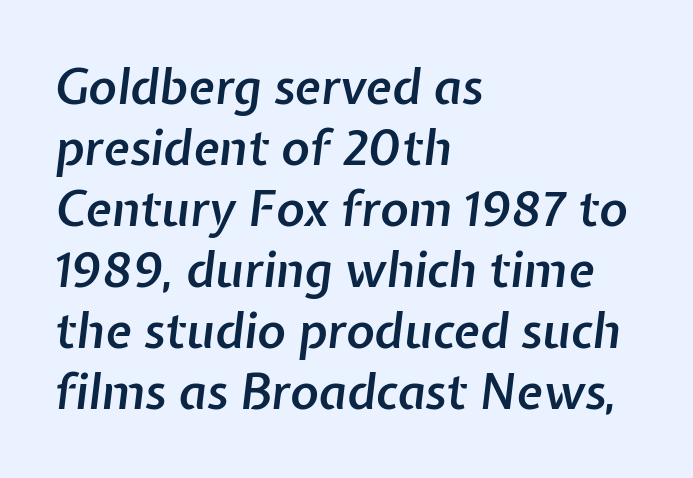
The image shows 48 px semibold type, italic (leaning right); set left-aligned, normal line spacing (1.27x), normal letter spacing, not underlined; low stroke contrast and a medium x-height.
